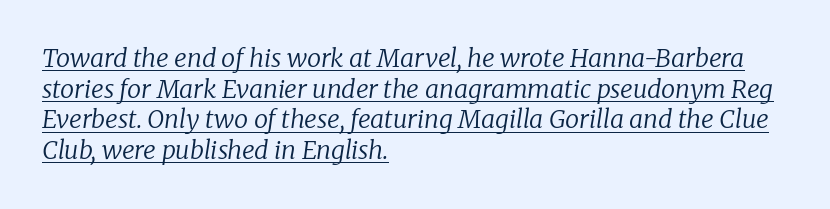
The image shows 25 px text type, italic (leaning right); set left-aligned, line spacing 1.23x, normal letter spacing, underlined.
